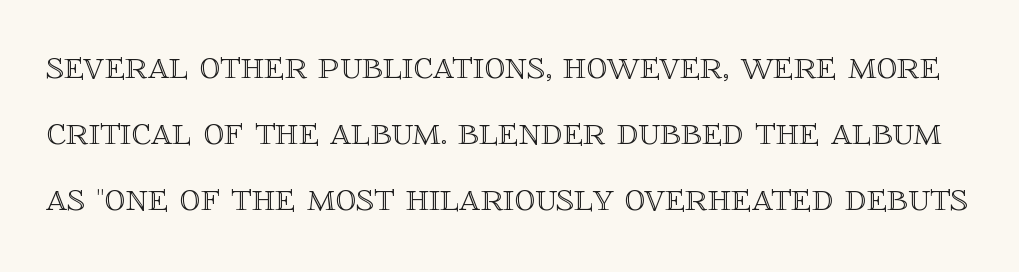
Just letters on the line, the space beneath them empty. When letters stand straight like this, we call the style roman or upright. Looks like regular typesetting: each glyph gets only the width it needs. Spacing between characters is what you'd get straight out of the box.
